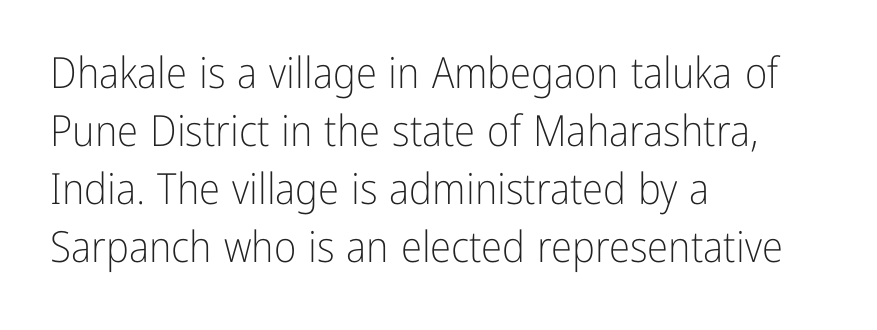
The image shows 43 px light, condensed sans-serif type, upright; set left-aligned, normal line spacing (1.35x), normal letter spacing, not underlined; low stroke contrast and a medium x-height.
